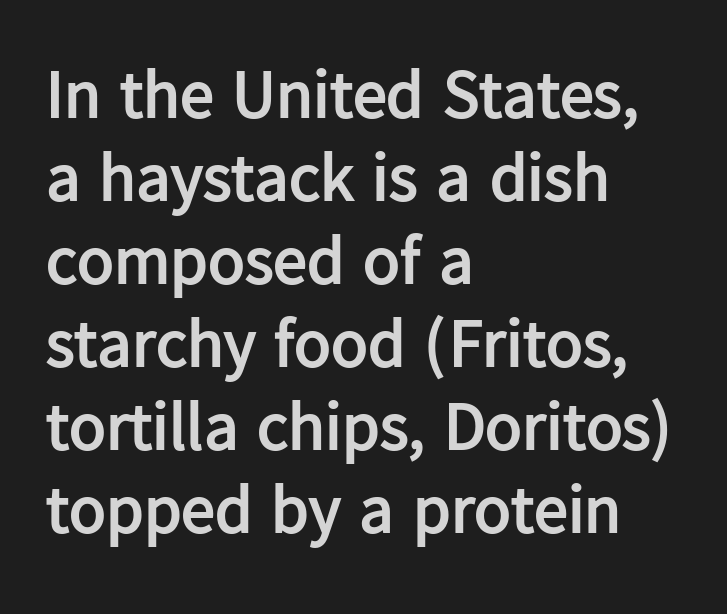
The font's upright variant was chosen for this text. Each letter keeps its own natural width here, so spacing adapts to shape. Unlike a traditional serif, this face leaves its strokes unadorned. The letters sit at their default tracking, neither squeezed nor spread. Alignment: flush left.
